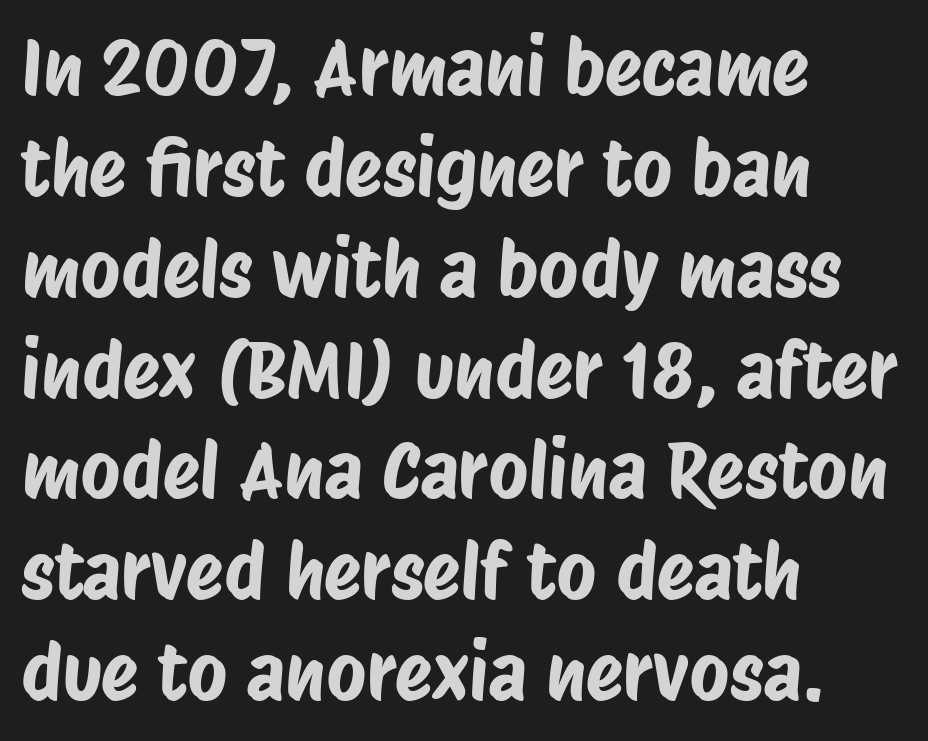
Caption: multi-line text, flush left, ragged right. Letters rest on an invisible, unmarked baseline. Think of a printed novel: that variable character pitch is what you see here. Students, observe: this is what conventionally led text looks like. You can tell from the bare stems that sans-serif type was used.
